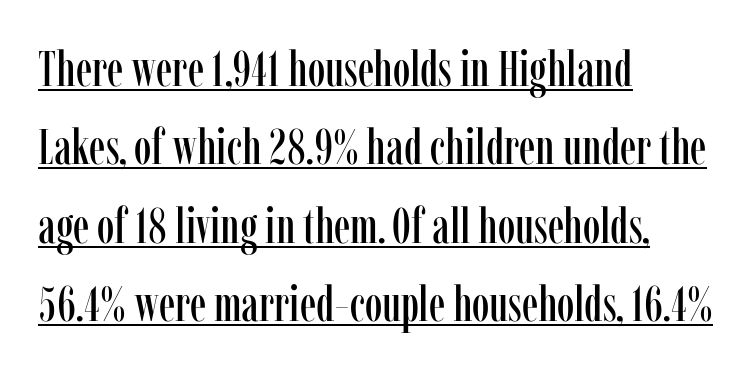
{"serif": "yes", "italic": "no", "width": "condensed", "stroke_contrast": "low", "x_height": "medium", "monospaced": "no", "underline": "yes", "align": "left", "line_spacing": "normal", "line_spacing_ratio": 1.57, "letter_spacing": "normal", "letter_spacing_em": 0.0, "glyph_px": 50}
